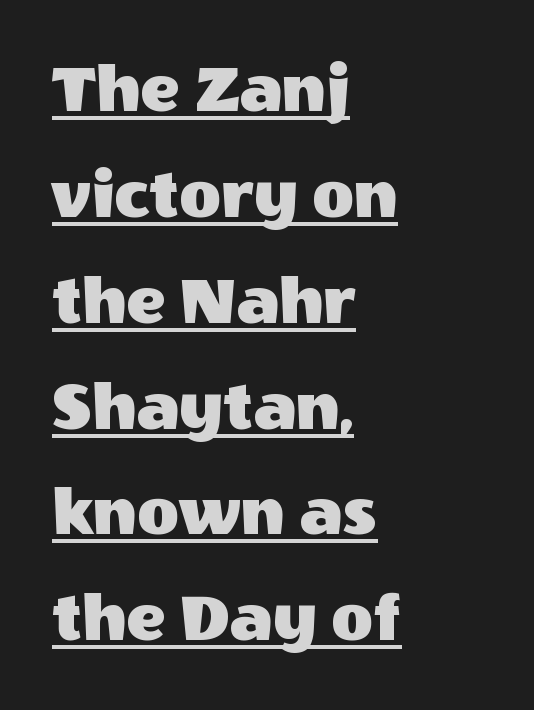
The specimen reads as upright at a glance. The gaps between neighbouring characters are ordinary and unremarkable. Underlining? Definitely there. Each letter keeps its own natural width here, so spacing adapts to shape. I'd call this a sans setting — the letters go barefoot. Interline gaps are of average width in this sample.
